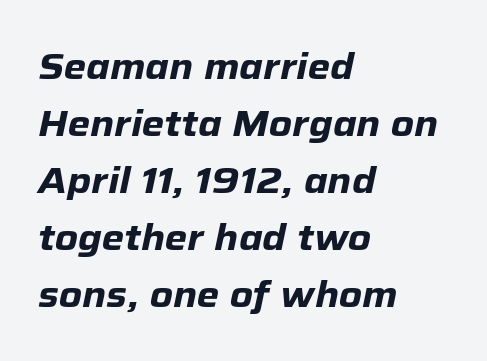
The image shows 36 px heavy type, italic (leaning right); set left-aligned, normal line spacing (1.58x), normal letter spacing, not underlined; low stroke contrast and a medium x-height.
